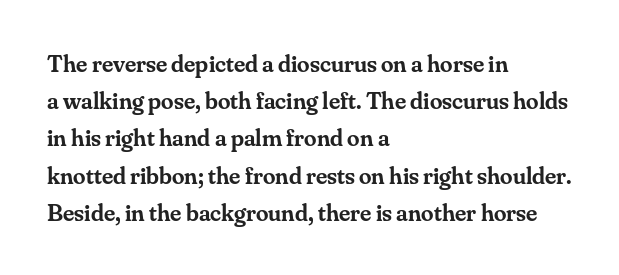
Normally led — the rows are evenly, conventionally spaced. Strokes here are thickened, but only to semibold level. Tracking value appears to be zero — textbook default spacing. A roman cut, with each character standing at attention. Teacher's note: observe the even left margin — that is flush-left alignment.
